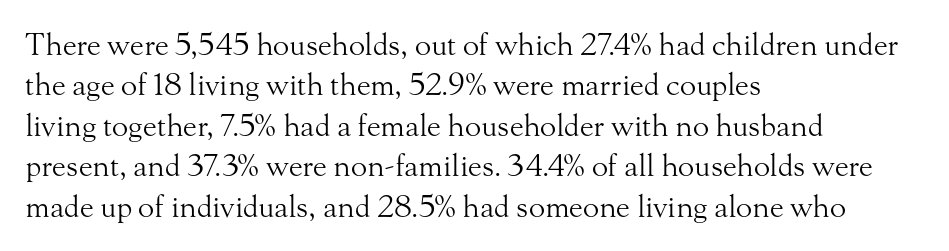
Note: serifs present on the glyphs. No heavy texture on the line: the type isn't bold. Observe the ordinary spacing: letters are neighbours, not strangers. This rendering uses left alignment, leaving the right contour irregular. The type sits square on the baseline with zero lean.
